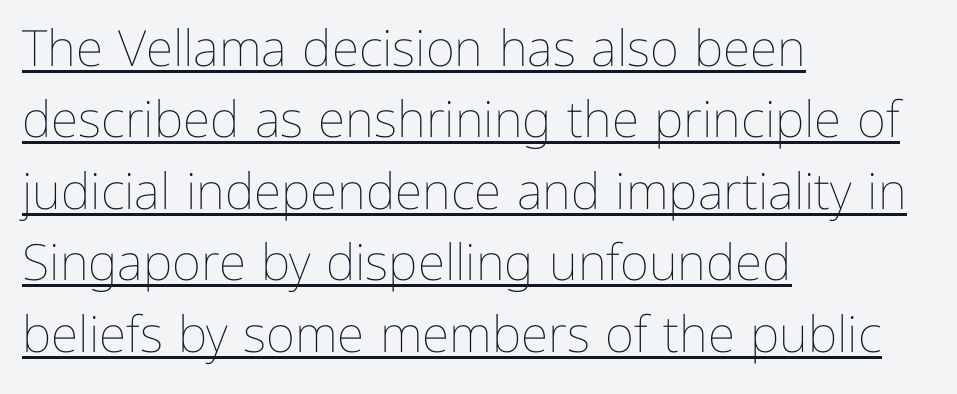
{"italic": "no", "bold": "no", "weight": "thin", "width": "normal", "stroke_contrast": "low", "x_height": "medium", "monospaced": "no", "underline": "yes", "align": "left", "line_spacing": "normal", "line_spacing_ratio": 1.43, "letter_spacing": "normal", "letter_spacing_em": 0.0, "glyph_px": 50}
